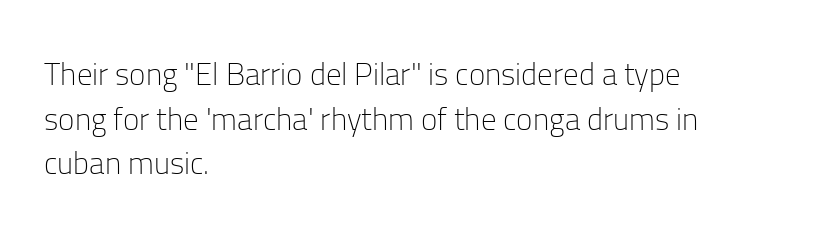
Q: Is the text bold? A: No.
Q: Is the text italic (slanted)? A: No, it is upright.
Q: Is the typeface a serif or a sans-serif typeface? A: Sans-serif.
Q: Is the text underlined? A: No.
Q: How is the paragraph aligned? A: Left-aligned.
Q: Is the spacing between letters normal or unusually wide? A: Normal.
Q: Is the spacing between lines tight, normal or loose? A: Normal.
Q: Width (condensed, normal, or wide)? A: Normal.
Q: Stroke contrast? A: Low.
Q: x-height? A: Medium.
Q: Monospaced? A: No.
